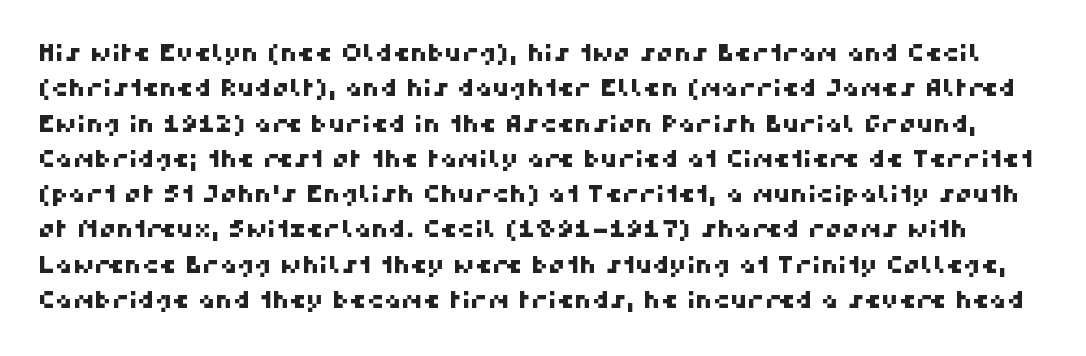
The image shows 24 px text type; set normal line spacing (1.47x), normal letter spacing, not underlined.
